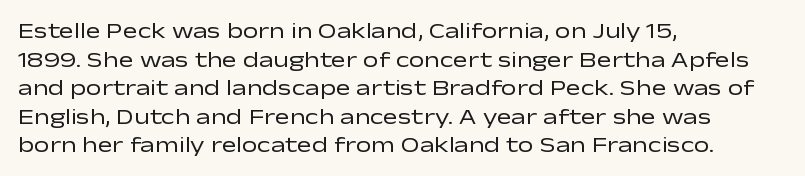
{"italic": "no", "bold": "no", "underline": "no", "align": "left", "line_spacing": "normal", "line_spacing_ratio": 1.3, "letter_spacing": "normal", "letter_spacing_em": 0.0, "glyph_px": 22}
